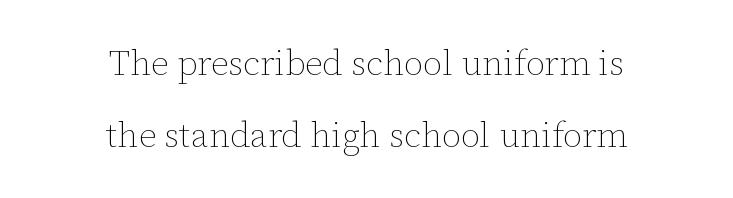
This sample has the flowing, uneven cadence of proportional lettering. The lines are spread far apart with generous leading. Is there any slant? The stems are plumb. Ink coverage per letter is moderate at most.
